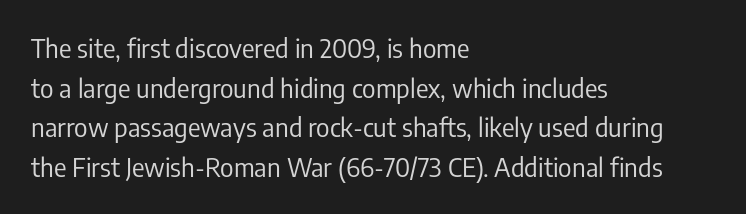
Q: Is the text bold? A: No.
Q: Is the text italic (slanted)? A: No, it is upright.
Q: Is the text underlined? A: No.
Q: How is the paragraph aligned? A: Left-aligned.
Q: Is the spacing between letters normal or unusually wide? A: Normal.
Q: Is the spacing between lines tight, normal or loose? A: Normal.
